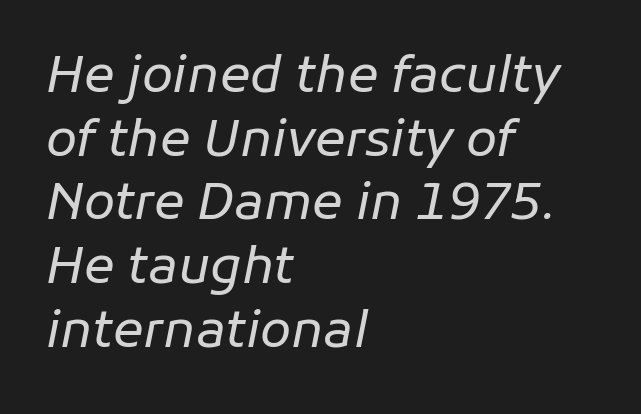
The image shows 51 px regular-weight type, italic (leaning right); set left-aligned, normal line spacing (1.25x), normal letter spacing, not underlined; low stroke contrast and a medium x-height.
